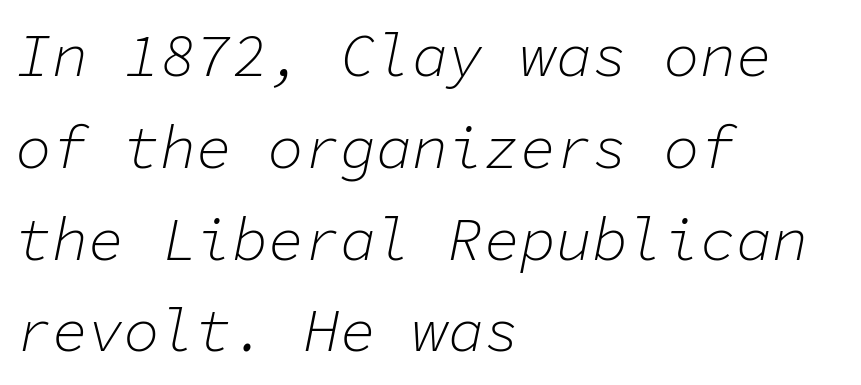
Q: Is the text bold? A: No.
Q: Is the text italic (slanted)? A: Yes, it leans right by about 11 degrees.
Q: Is the text underlined? A: No.
Q: How is the paragraph aligned? A: Left-aligned.
Q: Is the spacing between letters normal or unusually wide? A: Normal.
Q: Is the spacing between lines tight, normal or loose? A: Normal.
Q: Width (condensed, normal, or wide)? A: Normal.
Q: Stroke contrast? A: Low.
Q: x-height? A: Medium.
Q: Monospaced? A: Yes.
